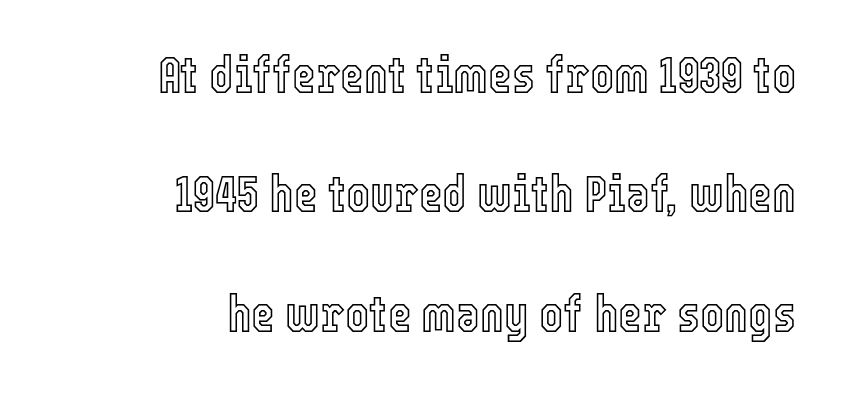
Airy leading. Think of a printed novel: that variable character pitch is what you see here. Beneath every word, the page is bare. These lines stack with their right ends in a neat column. Does the lettering tilt? It doesn't — this is upright. The tracking reads as untouched default to a designer's eye.
